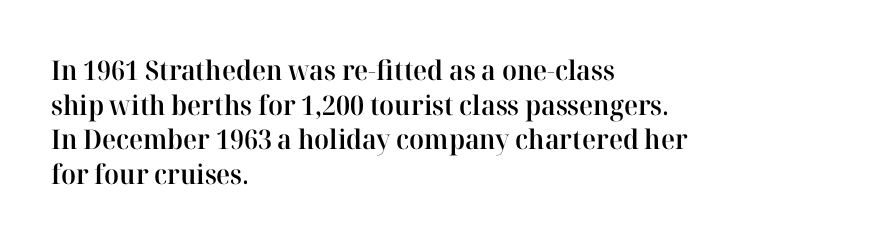
Q: Is the text bold? A: Semi-bold.
Q: Is the text italic (slanted)? A: No, it is upright.
Q: Is the text underlined? A: No.
Q: How is the paragraph aligned? A: Left-aligned.
Q: Is the spacing between letters normal or unusually wide? A: Normal.
Q: Is the spacing between lines tight, normal or loose? A: Normal.
